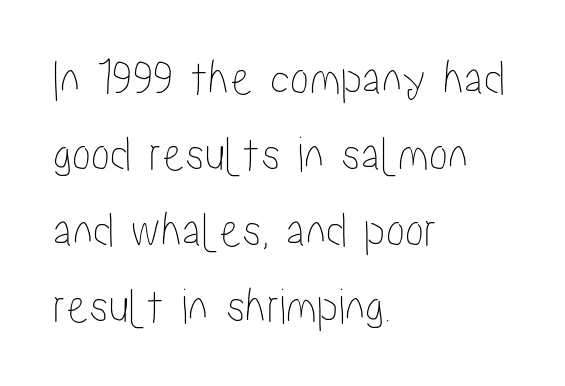
{"italic": "no", "width": "condensed", "stroke_contrast": "low", "x_height": "medium", "monospaced": "no", "underline": "no", "align": "left", "line_spacing": "normal", "line_spacing_ratio": 1.49, "letter_spacing": "normal", "letter_spacing_em": 0.0, "glyph_px": 51}
